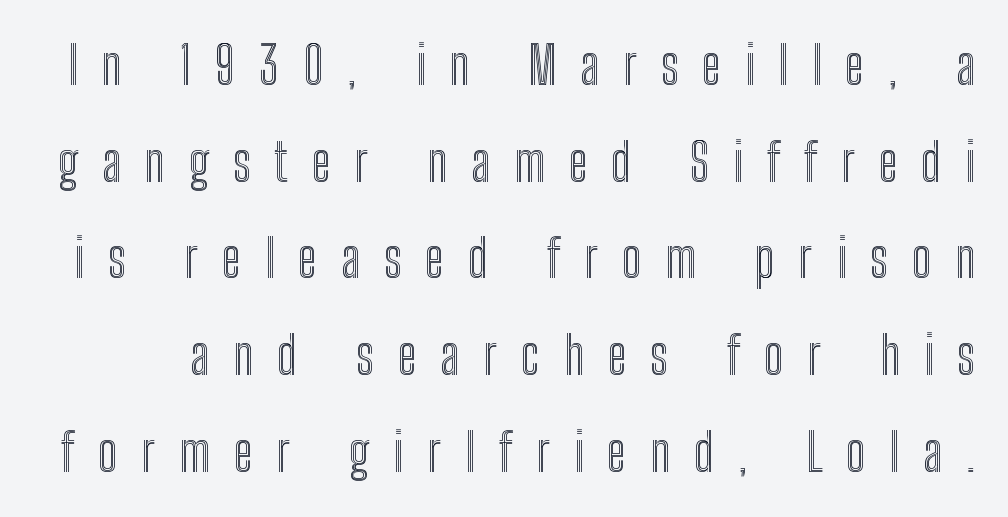
Posture: straight, roman, zero tilt. Descenders hang freely into open space. You could not count columns in this text — the font is proportionally spaced. These lines have a slow, spaced-out rhythm from letter to letter.
